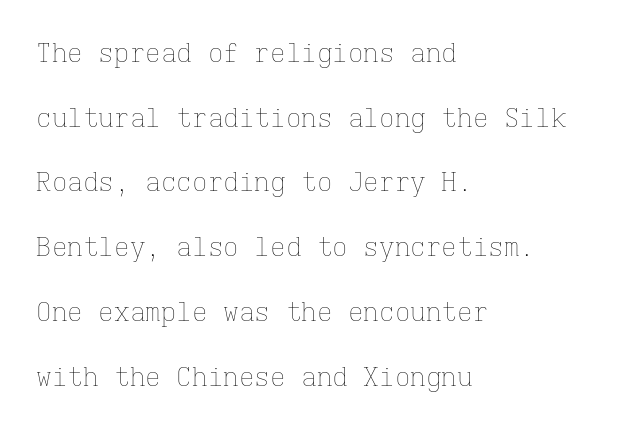
Check under the words: just untouched page. Alignment: flush left. There is no visible air inserted between adjacent glyphs. Stems here are at most as thick as an everyday book face.
